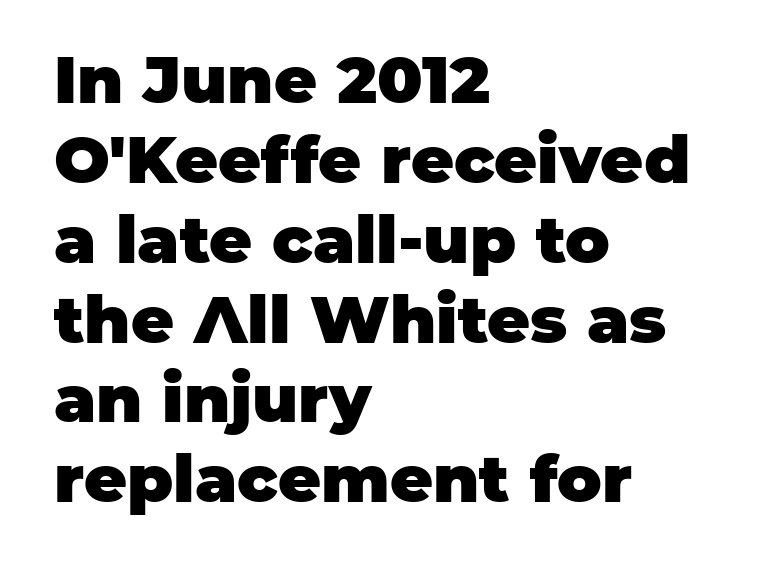
Q: Is the text bold? A: Yes.
Q: Is the text italic (slanted)? A: No, it is upright.
Q: Is the typeface a serif or a sans-serif typeface? A: Sans-serif.
Q: Is the text underlined? A: No.
Q: How is the paragraph aligned? A: Left-aligned.
Q: Is the spacing between letters normal or unusually wide? A: Normal.
Q: Width (condensed, normal, or wide)? A: Normal.
Q: Stroke contrast? A: Low.
Q: x-height? A: Large.
Q: Monospaced? A: No.
